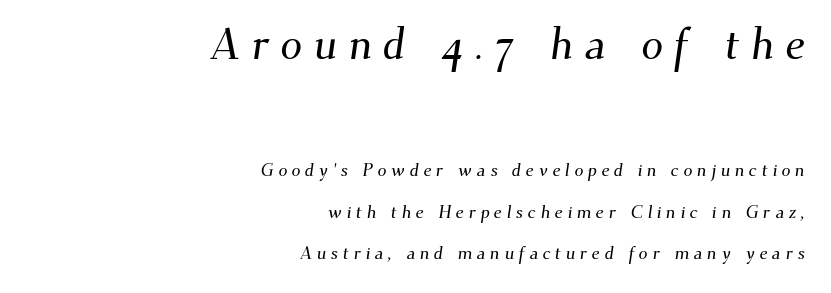
Is the lower block the larger one? No — the upper block carries the bigger type. The gaps between neighbouring characters are conspicuously large. The face used here is proportionally spaced, like ordinary book or web type. One-word summary of the alignment: right. Underline: absent.
